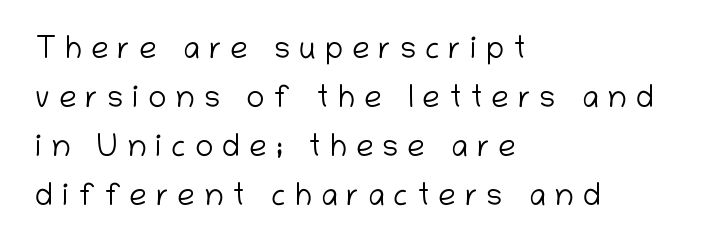
{"serif": "no", "italic": "no", "bold": "no", "weight": "light", "width": "normal", "stroke_contrast": "low", "x_height": "medium", "monospaced": "no", "underline": "no", "align": "left", "line_spacing": "normal", "line_spacing_ratio": 1.58, "letter_spacing": "wide", "letter_spacing_em": 0.29, "glyph_px": 31}
